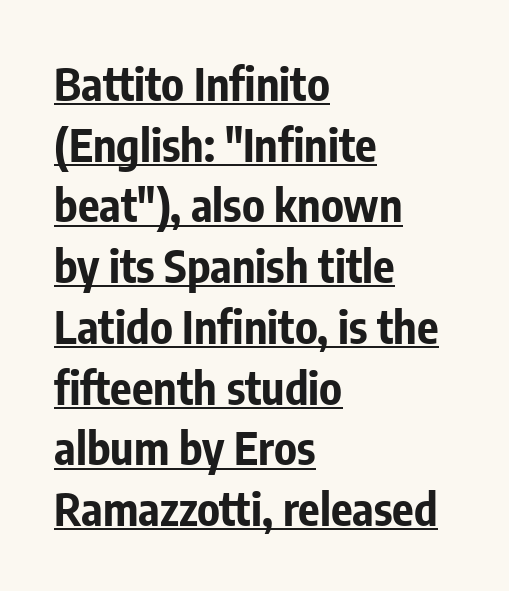
Q: Is the text bold? A: Yes.
Q: Is the text italic (slanted)? A: No, it is upright.
Q: Is the typeface a serif or a sans-serif typeface? A: Sans-serif.
Q: Is the text underlined? A: Yes.
Q: How is the paragraph aligned? A: Left-aligned.
Q: Is the spacing between letters normal or unusually wide? A: Normal.
Q: Is the spacing between lines tight, normal or loose? A: Normal.
Q: Width (condensed, normal, or wide)? A: Condensed.
Q: Stroke contrast? A: Low.
Q: x-height? A: Medium.
Q: Monospaced? A: No.
